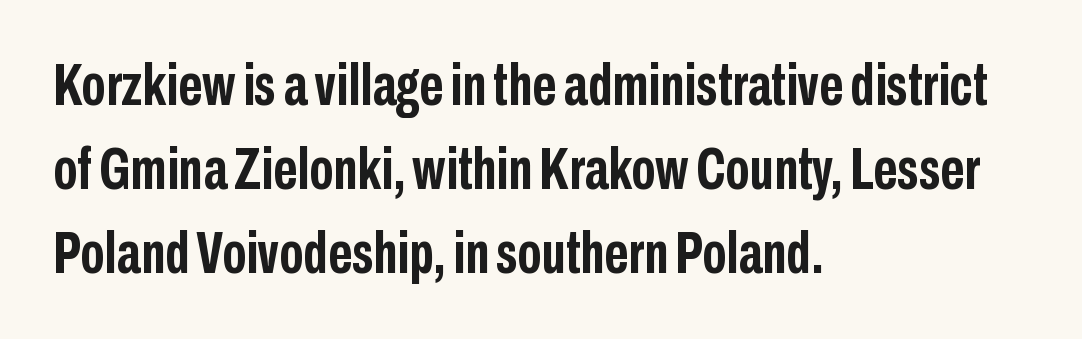
Do the characters align in a grid? No, the font is proportional. Is there any slant? The stems are plumb. Is the letter spacing exaggerated? No — it looks like the ordinary default. Underline: absent.
